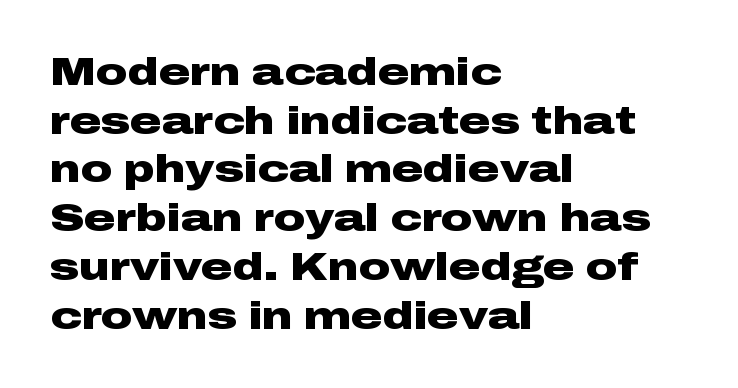
Q: Is the text bold? A: Yes.
Q: Is the text italic (slanted)? A: No, it is upright.
Q: Is the typeface a serif or a sans-serif typeface? A: Sans-serif.
Q: Is the text underlined? A: No.
Q: How is the paragraph aligned? A: Left-aligned.
Q: Is the spacing between letters normal or unusually wide? A: Normal.
Q: Is the spacing between lines tight, normal or loose? A: Normal.
Q: Width (condensed, normal, or wide)? A: Wide.
Q: Stroke contrast? A: Low.
Q: x-height? A: Medium.
Q: Monospaced? A: No.
